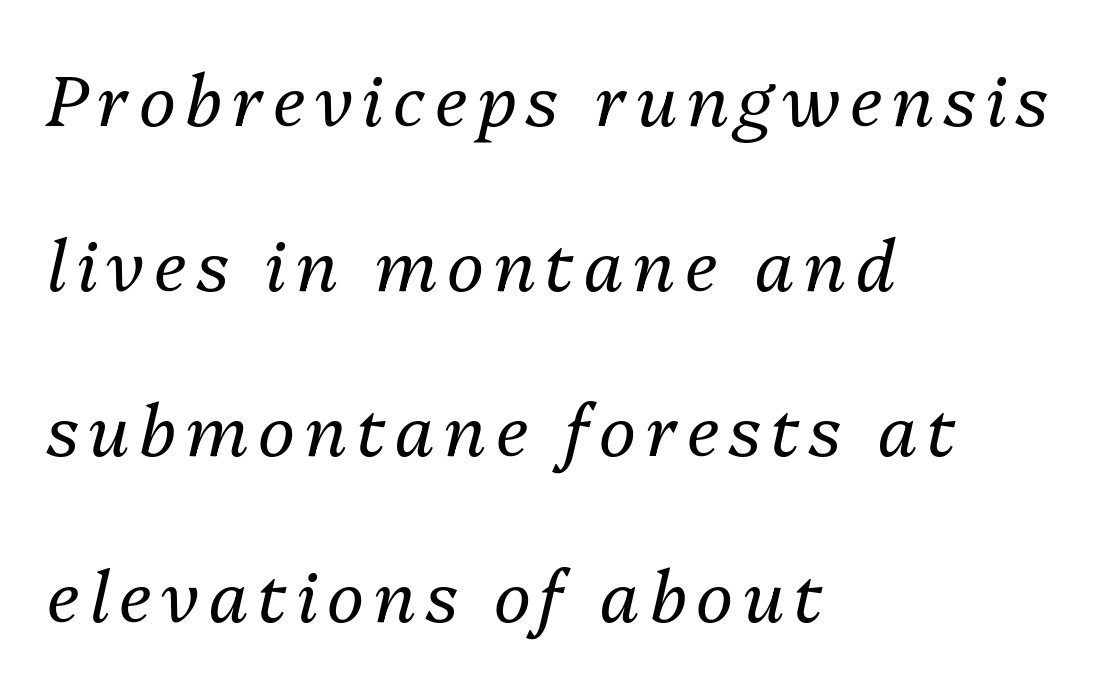
Q: Is the text bold? A: No.
Q: Is the text italic (slanted)? A: Yes, it leans right by about 13 degrees.
Q: Is the text underlined? A: No.
Q: How is the paragraph aligned? A: Left-aligned.
Q: Is the spacing between lines tight, normal or loose? A: Loose.
Q: Width (condensed, normal, or wide)? A: Normal.
Q: Stroke contrast? A: Medium.
Q: x-height? A: Medium.
Q: Monospaced? A: No.
